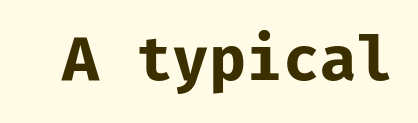
{"serif": "no", "italic": "no", "bold": "yes", "weight": "bold", "width": "normal", "stroke_contrast": "low", "x_height": "medium", "monospaced": "yes", "underline": "no", "letter_spacing": "normal", "letter_spacing_em": 0.0, "glyph_px": 60}
